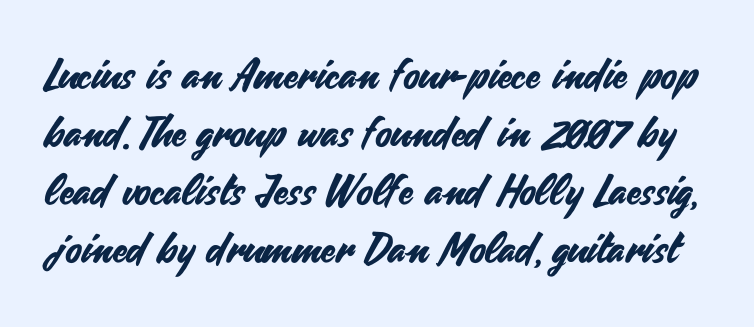
Q: Is the text italic (slanted)? A: Yes.
Q: Is the typeface a serif or a sans-serif typeface? A: Sans-serif.
Q: Is the text underlined? A: No.
Q: Is the spacing between letters normal or unusually wide? A: Normal.
Q: Is the spacing between lines tight, normal or loose? A: Normal.
Q: Width (condensed, normal, or wide)? A: Normal.
Q: Stroke contrast? A: Medium.
Q: x-height? A: Small.
Q: Monospaced? A: No.
